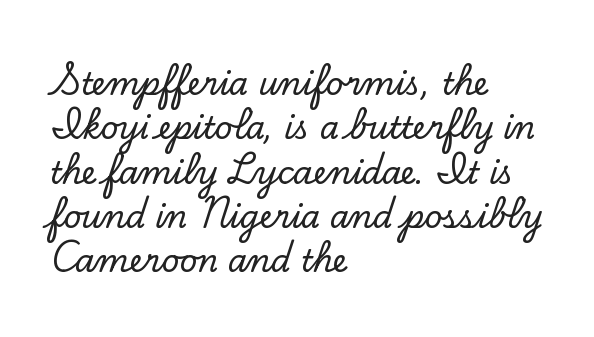
{"serif": "yes", "width": "normal", "stroke_contrast": "low", "x_height": "small", "monospaced": "no", "underline": "no", "align": "left", "line_spacing": "normal", "line_spacing_ratio": 1.43, "letter_spacing": "normal", "letter_spacing_em": 0.0, "glyph_px": 31}
